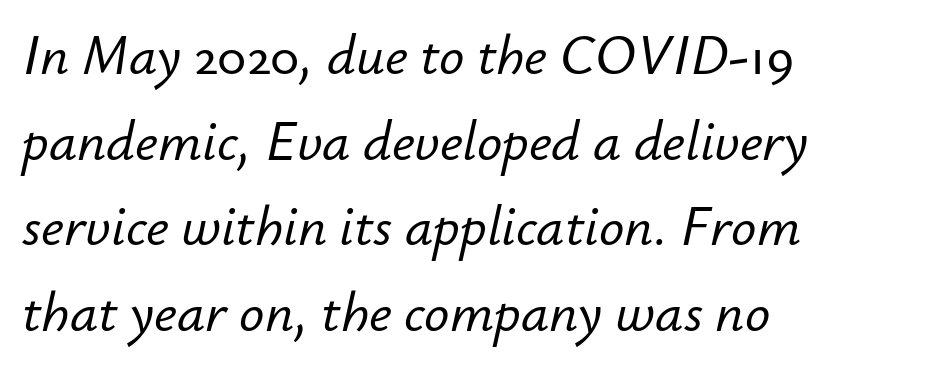
Type without underlining. Is this a fixed-width face? No — the glyphs have proportional, varying widths. Caption: standard tracking, unaltered. There's an unmistakable incline to the writing here. Horizontal alignment here is leftward, the default for most running prose.
